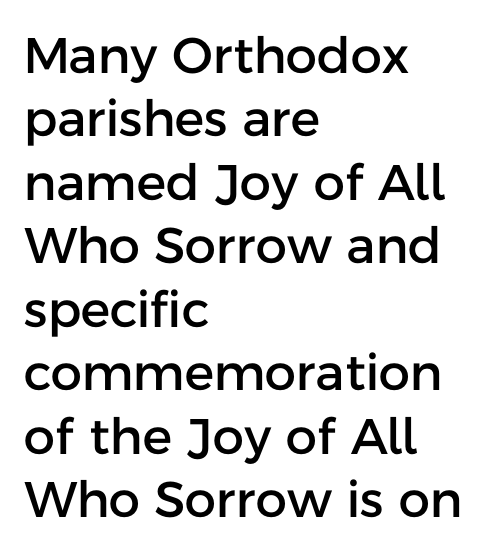
{"serif": "no", "italic": "no", "width": "normal", "stroke_contrast": "low", "x_height": "medium", "monospaced": "no", "underline": "no", "align": "left", "line_spacing": "normal", "line_spacing_ratio": 1.27, "letter_spacing": "normal", "letter_spacing_em": 0.0, "glyph_px": 50}
